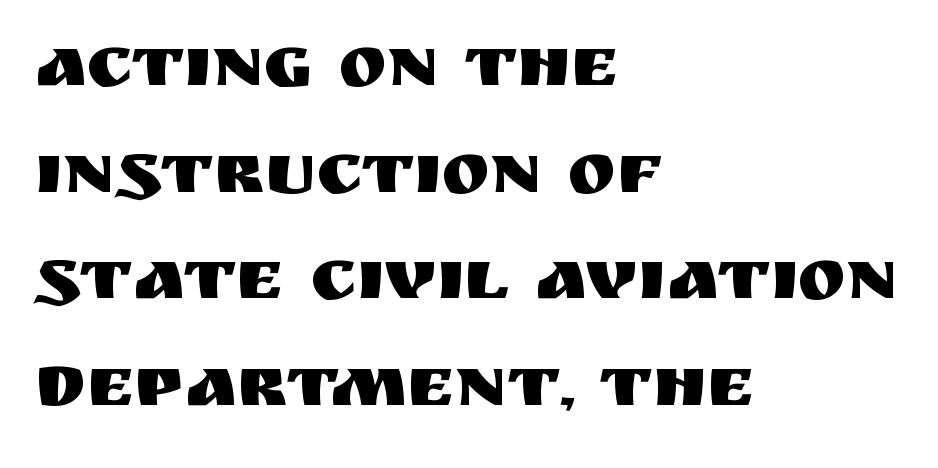
{"serif": "no", "italic": "no", "width": "normal", "stroke_contrast": "medium", "x_height": "large", "monospaced": "no", "underline": "no", "align": "left", "line_spacing": "normal", "line_spacing_ratio": 1.46, "letter_spacing": "normal", "letter_spacing_em": 0.0, "glyph_px": 73}
